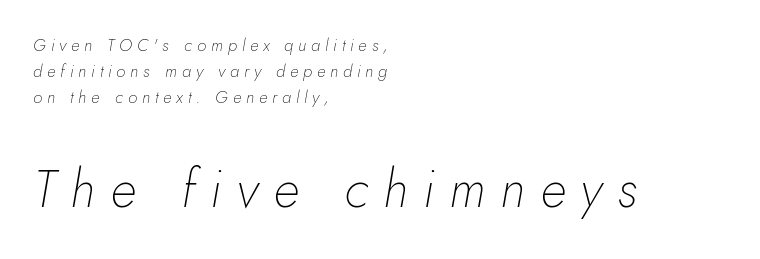
The image shows 52 px thin type, italic (leaning right); set left-aligned, normal line spacing (1.53x), unusually wide letter spacing (+0.29 em), not underlined; the second (bottom) block is 3.06x larger; low stroke contrast and a small x-height.
